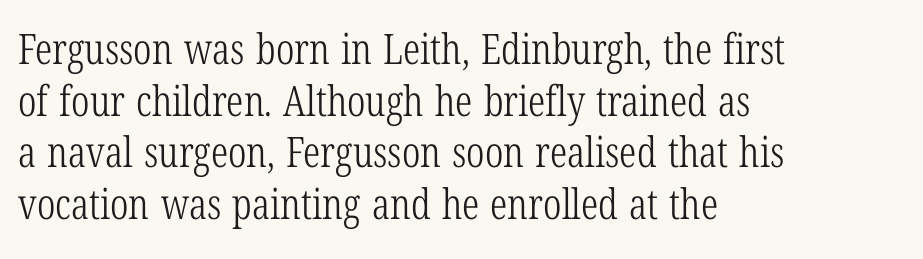
Q: Is the text bold? A: No.
Q: Is the text italic (slanted)? A: No, it is upright.
Q: Is the typeface a serif or a sans-serif typeface? A: Serif.
Q: Is the text underlined? A: No.
Q: How is the paragraph aligned? A: Left-aligned.
Q: Is the spacing between letters normal or unusually wide? A: Normal.
Q: Width (condensed, normal, or wide)? A: Condensed.
Q: Stroke contrast? A: Low.
Q: x-height? A: Medium.
Q: Monospaced? A: No.
